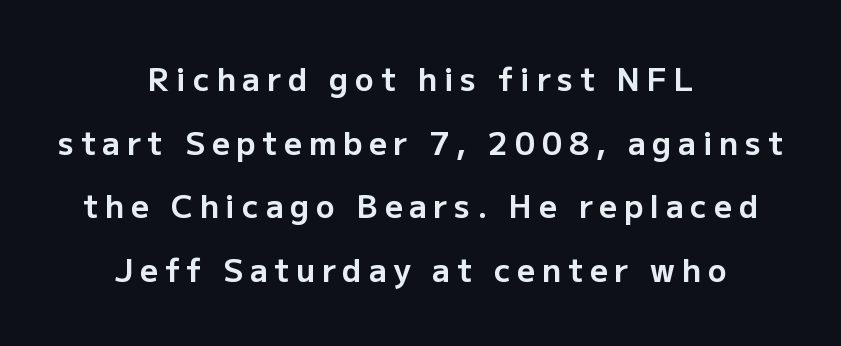
{"serif": "no", "italic": "no", "bold": "yes", "weight": "bold", "width": "normal", "stroke_contrast": "low", "x_height": "medium", "monospaced": "no", "underline": "no", "align": "center", "line_spacing": "loose", "line_spacing_ratio": 2.05, "letter_spacing": "wide", "letter_spacing_em": 0.22, "glyph_px": 31}
